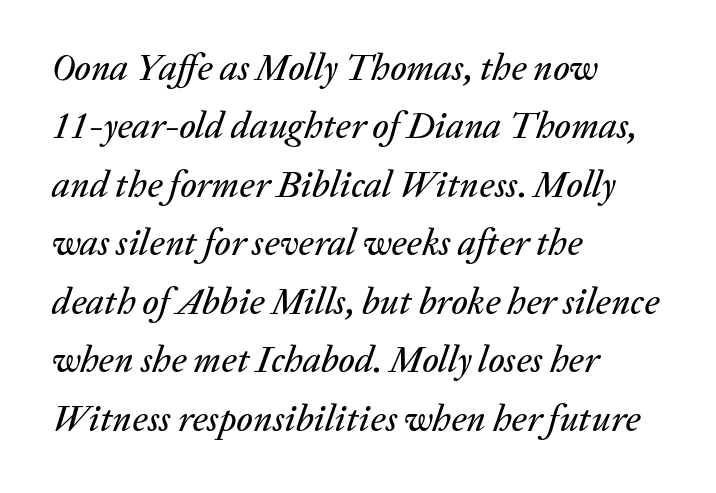
{"italic": "yes", "lean": "right", "slant_degrees": 20, "width": "normal", "stroke_contrast": "low", "x_height": "medium", "monospaced": "no", "underline": "no", "align": "left", "line_spacing": "normal", "line_spacing_ratio": 1.58, "letter_spacing": "normal", "letter_spacing_em": 0.0, "glyph_px": 37}
